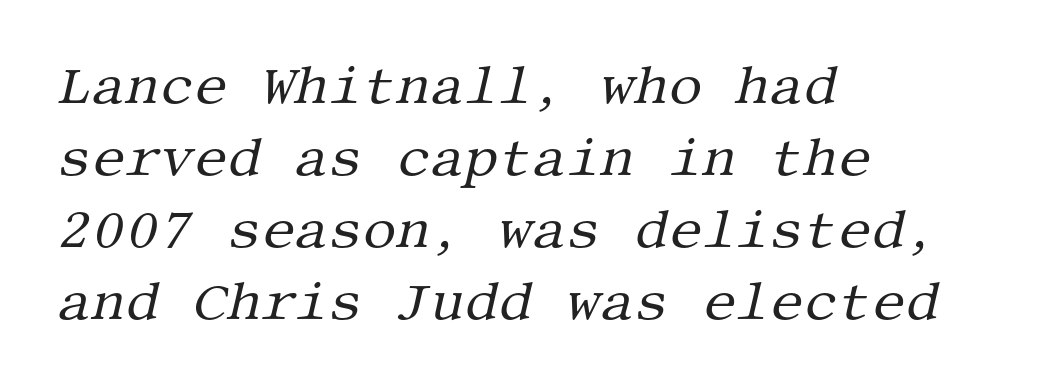
Q: Is the text bold? A: No.
Q: Is the text italic (slanted)? A: Yes, it leans right by about 13 degrees.
Q: Is the typeface a serif or a sans-serif typeface? A: Serif.
Q: Is the text underlined? A: No.
Q: How is the paragraph aligned? A: Left-aligned.
Q: Is the spacing between letters normal or unusually wide? A: Normal.
Q: Is the spacing between lines tight, normal or loose? A: Normal.
Q: Width (condensed, normal, or wide)? A: Normal.
Q: Stroke contrast? A: Medium.
Q: x-height? A: Large.
